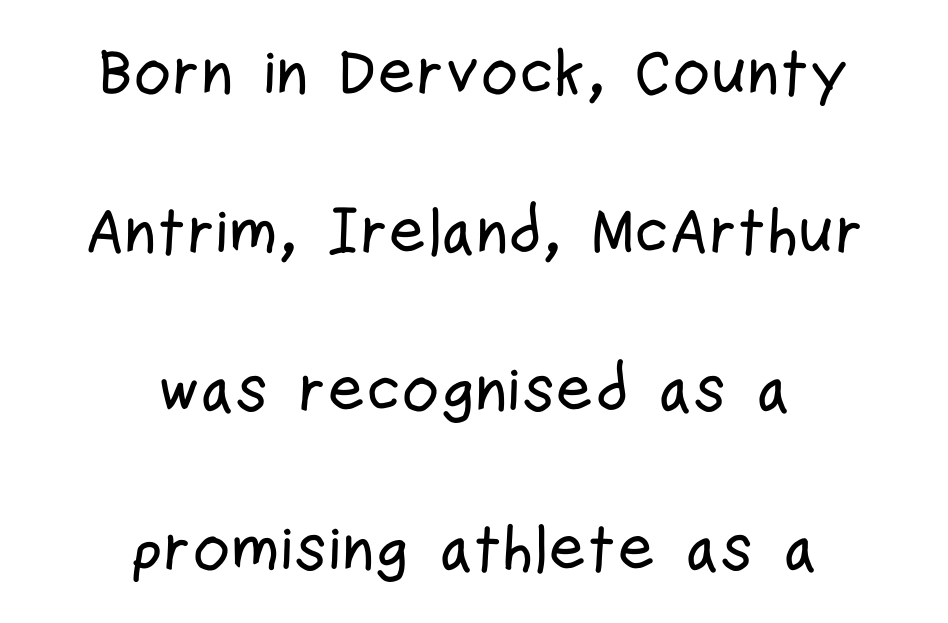
The image shows 65 px condensed sans-serif type, upright; set centered, loose line spacing (2.44x), normal letter spacing, not underlined; low stroke contrast and a medium x-height.
